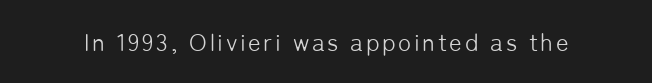
Q: Is the text bold? A: No.
Q: Is the text italic (slanted)? A: No, it is upright.
Q: Is the text underlined? A: No.
